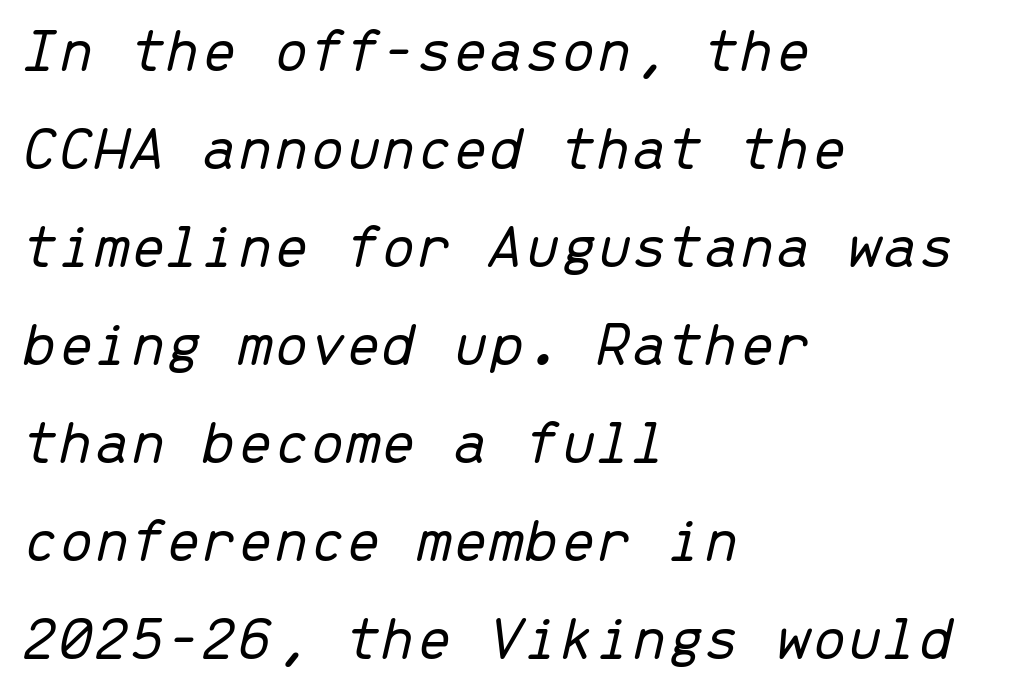
The image shows 64 px light type, italic (leaning right), monospaced; set left-aligned, normal line spacing (1.53x), normal letter spacing, not underlined; low stroke contrast and a medium x-height.
